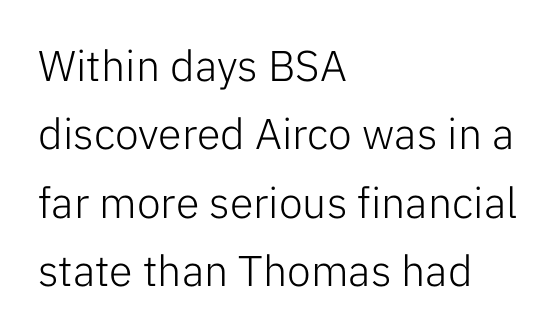
Q: Is the text bold? A: No.
Q: Is the text italic (slanted)? A: No, it is upright.
Q: Is the typeface a serif or a sans-serif typeface? A: Sans-serif.
Q: Is the text underlined? A: No.
Q: How is the paragraph aligned? A: Left-aligned.
Q: Is the spacing between letters normal or unusually wide? A: Normal.
Q: Is the spacing between lines tight, normal or loose? A: Normal.
Q: Width (condensed, normal, or wide)? A: Normal.
Q: Stroke contrast? A: Low.
Q: x-height? A: Medium.
Q: Monospaced? A: No.
